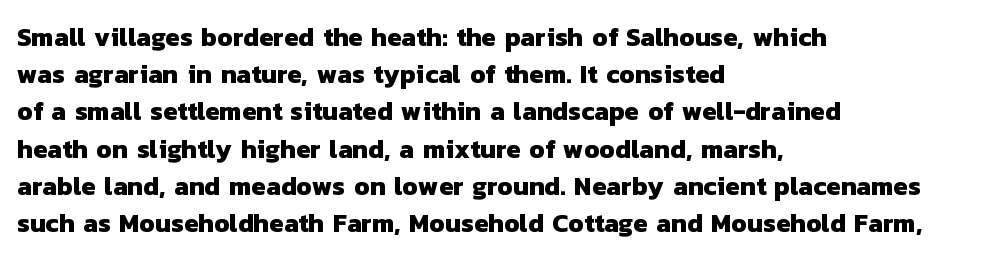
The image shows 26 px bold type; set left-aligned, normal line spacing (1.43x), normal letter spacing, not underlined.
